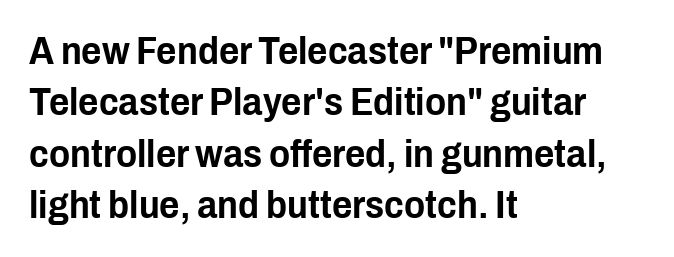
{"serif": "no", "italic": "no", "width": "condensed", "stroke_contrast": "low", "x_height": "medium", "monospaced": "no", "underline": "no", "align": "left", "line_spacing": "normal", "line_spacing_ratio": 1.32, "letter_spacing": "normal", "letter_spacing_em": 0.0, "glyph_px": 39}
